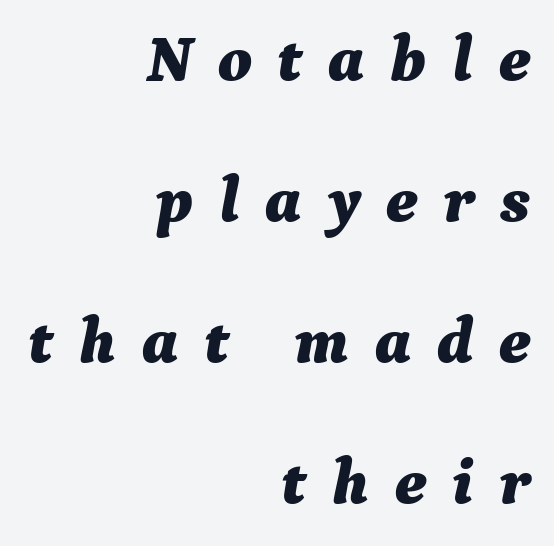
The image shows 65 px bold type, italic (leaning right); set right-aligned, loose line spacing (2.17x), unusually wide letter spacing (+0.39 em), not underlined; medium stroke contrast and a medium x-height.
